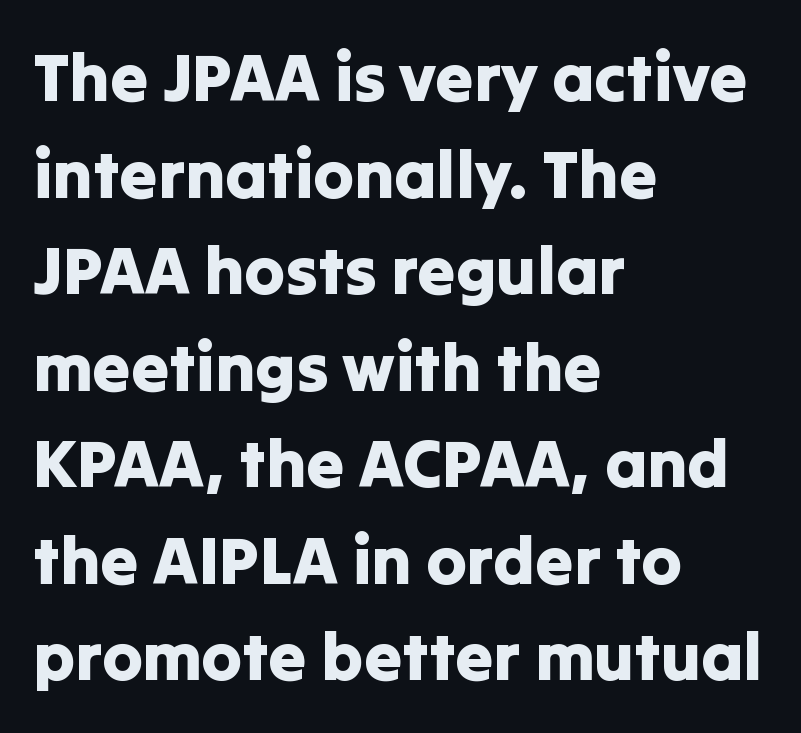
Decoration check: the copy has no underline. The rows are spaced the way most documents space them. Upright lettering throughout. These lines stack with their left ends in a neat column. Letterform terminals end flat and unadorned throughout the passage.
